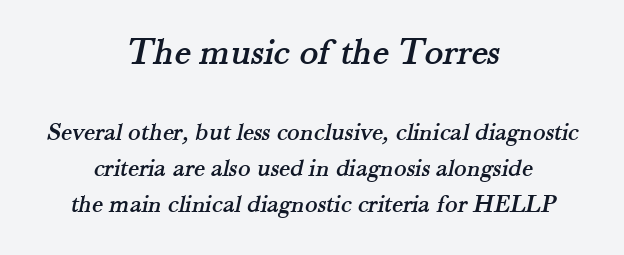
{"serif": "yes", "width": "normal", "stroke_contrast": "medium", "x_height": "small", "monospaced": "no", "underline": "no", "align": "center", "line_spacing": "normal", "line_spacing_ratio": 1.38, "letter_spacing": "normal", "letter_spacing_em": 0.0, "larger_block": "first", "size_ratio": 1.5, "glyph_px": 39}
